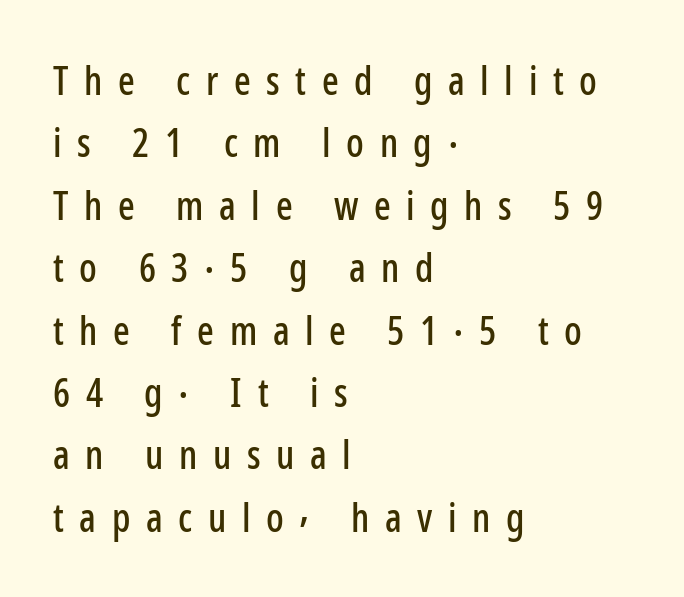
The paragraph shown leans on its left margin. The font family rendered here belongs to the sans-serif group. Think of a printed novel: that variable character pitch is what you see here. Anything drawn beneath the words? Only blank space.
